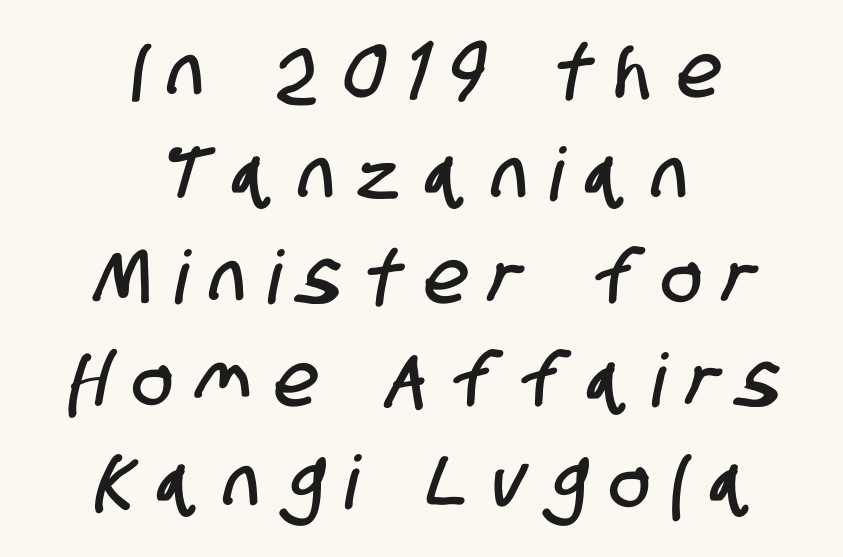
In CSS terms this would be text-align: center. Each letter keeps its own natural width here, so spacing adapts to shape. Each row of text sits above clean, open space. Someone cranked the tracking dial way up on this one. Regular leading.
